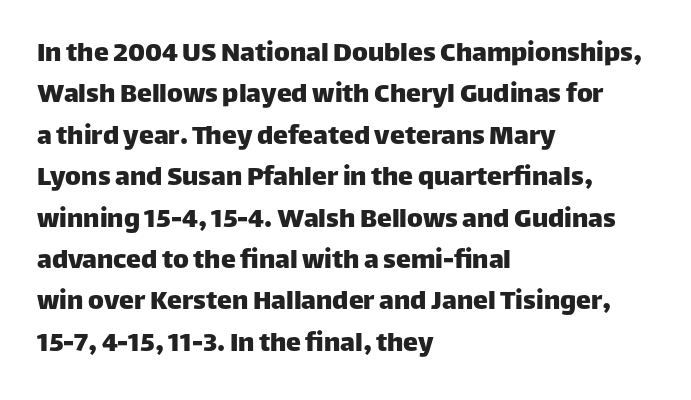
Q: Is the text italic (slanted)? A: No, it is upright.
Q: Is the typeface a serif or a sans-serif typeface? A: Sans-serif.
Q: Is the text underlined? A: No.
Q: How is the paragraph aligned? A: Left-aligned.
Q: Is the spacing between letters normal or unusually wide? A: Normal.
Q: Is the spacing between lines tight, normal or loose? A: Normal.
Q: Width (condensed, normal, or wide)? A: Normal.
Q: Stroke contrast? A: Low.
Q: x-height? A: Large.
Q: Monospaced? A: No.
